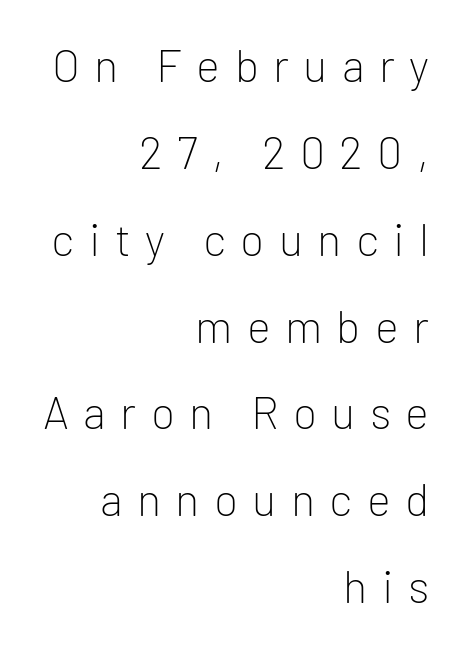
Q: Is the text bold? A: No.
Q: Is the text italic (slanted)? A: No, it is upright.
Q: Is the typeface a serif or a sans-serif typeface? A: Sans-serif.
Q: Is the text underlined? A: No.
Q: How is the paragraph aligned? A: Right-aligned.
Q: Is the spacing between letters normal or unusually wide? A: Unusually wide.
Q: Is the spacing between lines tight, normal or loose? A: Loose.
Q: Width (condensed, normal, or wide)? A: Normal.
Q: Stroke contrast? A: Low.
Q: x-height? A: Medium.
Q: Monospaced? A: No.
